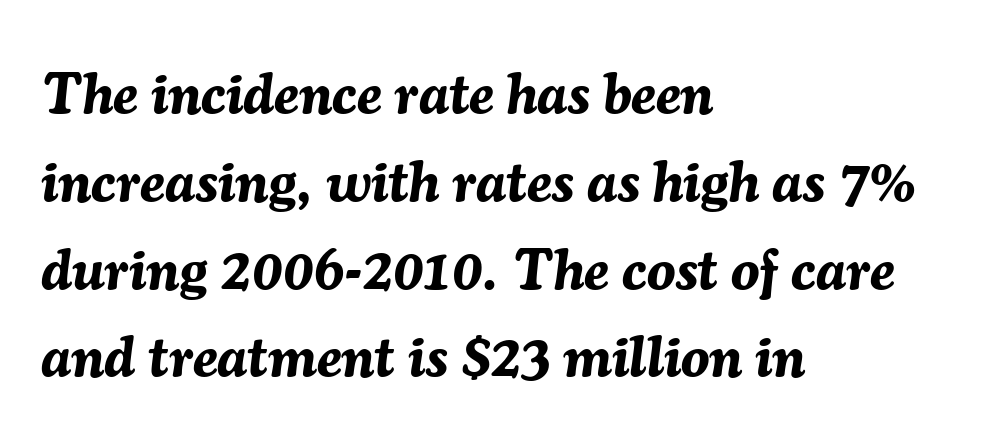
The image shows 57 px bold type, italic (leaning right); set left-aligned, normal line spacing (1.54x), normal letter spacing, not underlined; medium stroke contrast and a medium x-height.
